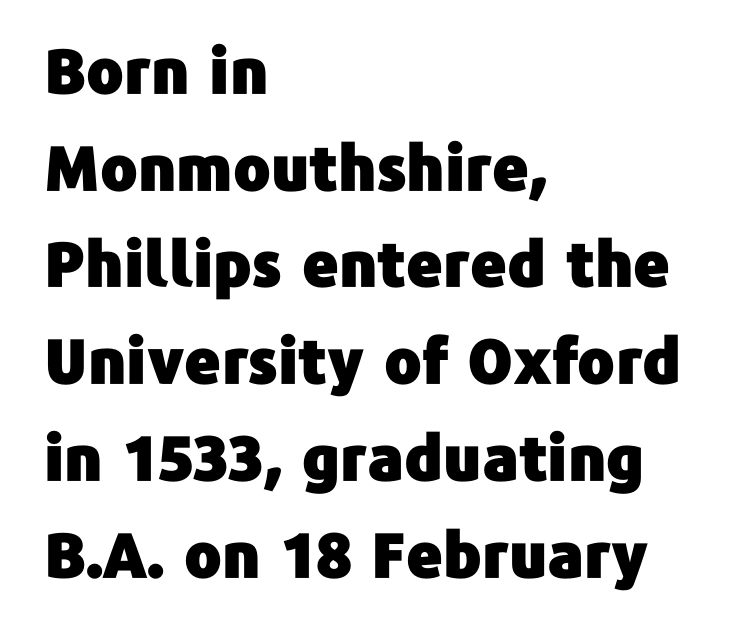
The image shows 62 px sans-serif type, upright; set left-aligned, normal line spacing (1.56x), normal letter spacing, not underlined; low stroke contrast and a medium x-height.
